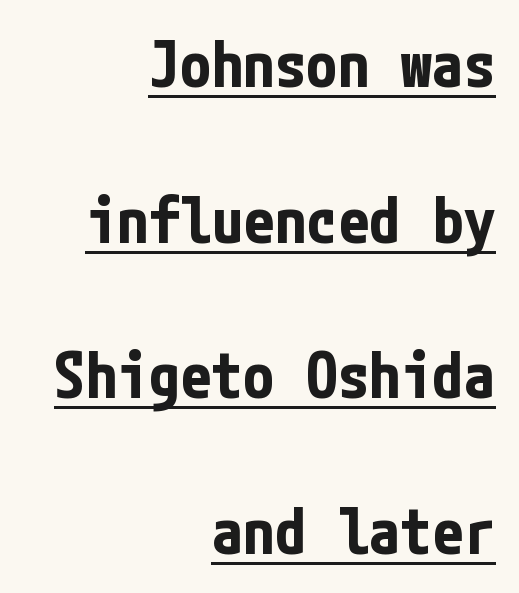
Q: Is the text bold? A: Yes.
Q: Is the text italic (slanted)? A: No, it is upright.
Q: Is the typeface a serif or a sans-serif typeface? A: Sans-serif.
Q: Is the text underlined? A: Yes.
Q: How is the paragraph aligned? A: Right-aligned.
Q: Is the spacing between letters normal or unusually wide? A: Normal.
Q: Is the spacing between lines tight, normal or loose? A: Loose.
Q: Width (condensed, normal, or wide)? A: Condensed.
Q: Stroke contrast? A: Low.
Q: x-height? A: Medium.
